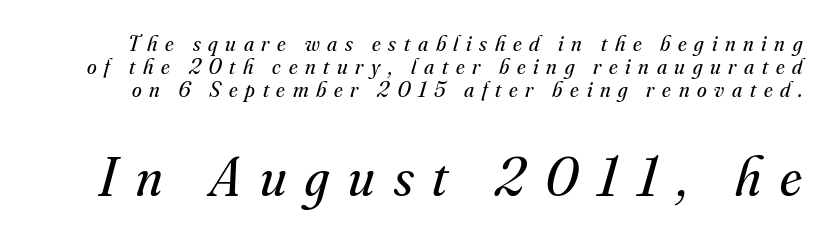
The image shows 55 px regular-weight serif type, italic (leaning right); set tight line spacing (1.05x), unusually wide letter spacing (+0.35 em), not underlined; the second (bottom) block is 2.5x larger; medium stroke contrast and a small x-height.
